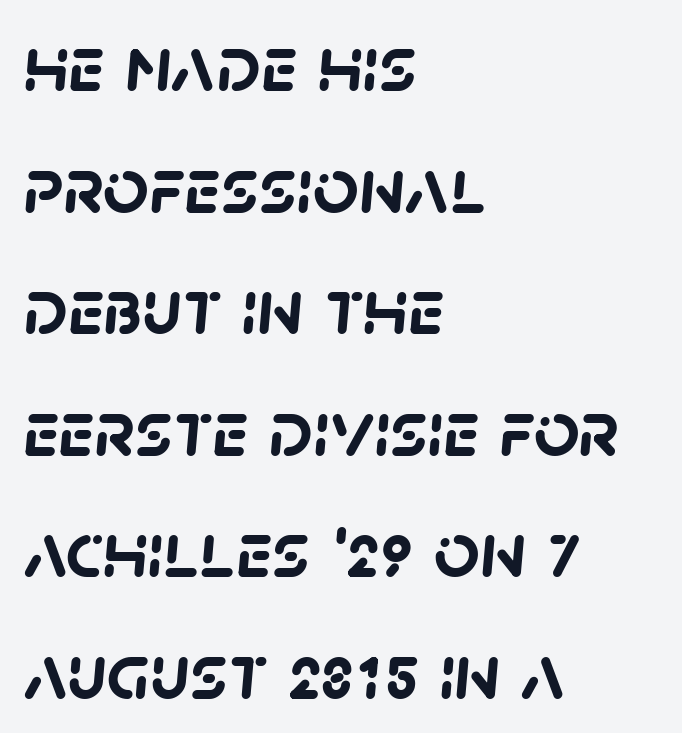
Descenders are the only things crossing below the line. To sum up the face: it is a sans, with no serifs. Proportional: the letters do not fall into vertical columns. Evenly set lines give the paragraph a standard silhouette. The rendering uses a bold face; every stroke is thick and dark.
